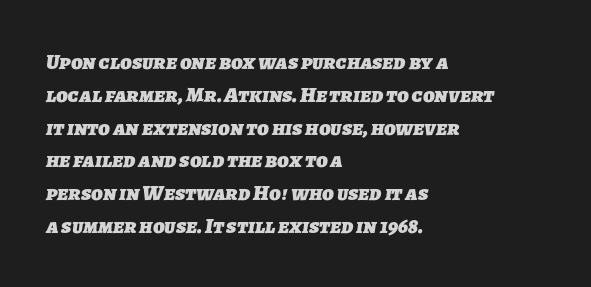
{"bold": "yes", "underline": "no", "align": "left", "line_spacing": "normal", "line_spacing_ratio": 1.49, "letter_spacing": "normal", "letter_spacing_em": 0.0, "glyph_px": 22}
